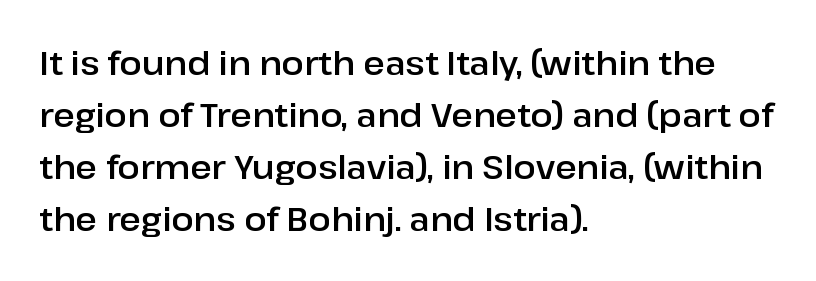
The image shows 33 px sans-serif type, upright; set left-aligned, normal line spacing (1.58x), normal letter spacing, not underlined; low stroke contrast and a medium x-height.
